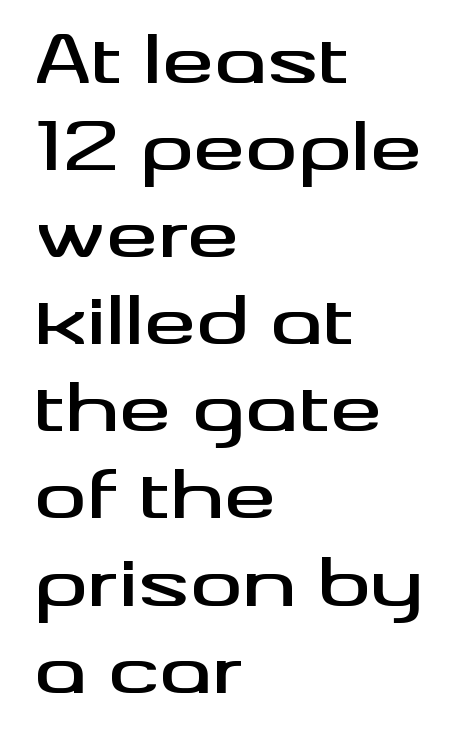
The image shows 65 px wide sans-serif type, upright; set left-aligned, normal line spacing (1.34x), normal letter spacing, not underlined; medium stroke contrast and a small x-height.
